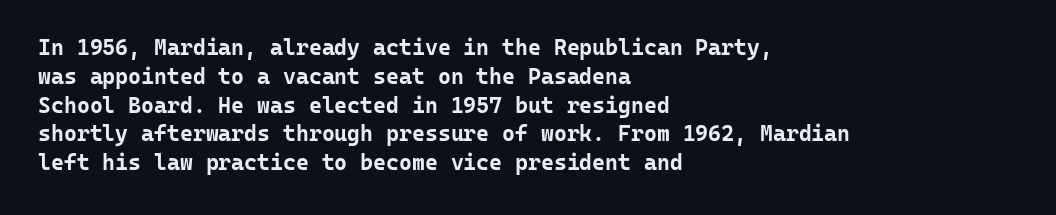
Q: Is the text bold? A: Yes.
Q: Is the text italic (slanted)? A: No, it is upright.
Q: Is the text underlined? A: No.
Q: How is the paragraph aligned? A: Left-aligned.
Q: Is the spacing between letters normal or unusually wide? A: Normal.
Q: Is the spacing between lines tight, normal or loose? A: Normal.
